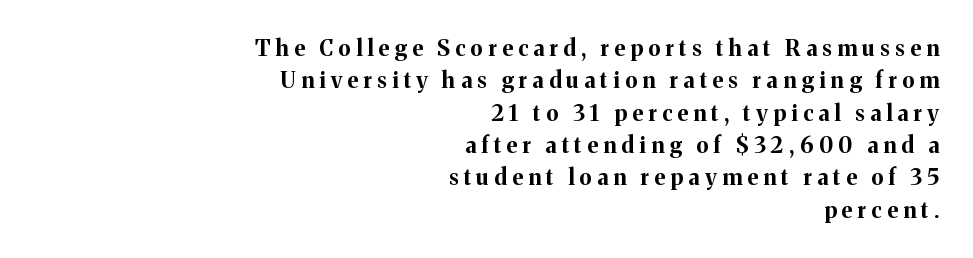
{"italic": "no", "bold": "yes", "underline": "no", "align": "right", "line_spacing": "normal", "line_spacing_ratio": 1.47, "letter_spacing": "wide", "letter_spacing_em": 0.24, "glyph_px": 22}
